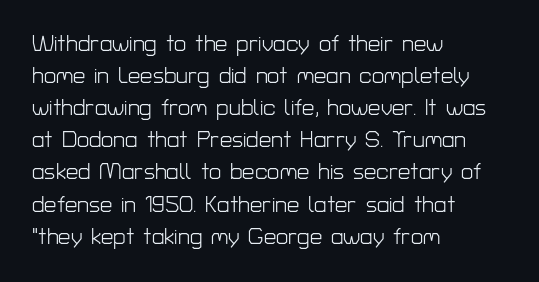
Weight: in the light-to-regular range. These lines keep a tight, regular rhythm from letter to letter. Any mark beneath the type? The region is blank. Left-aligned paragraph, ragged on the right. If you drew a line through each stem, it would be perfectly vertical. Honestly, the row spacing looks completely unremarkable.
